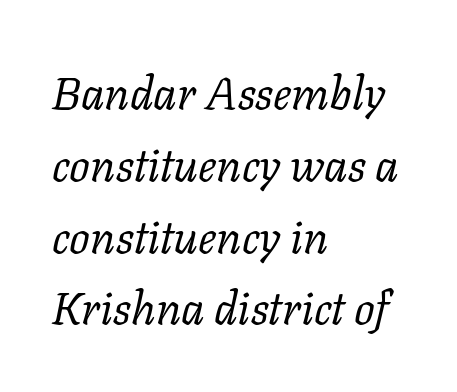
Q: Is the text bold? A: No.
Q: Is the text italic (slanted)? A: Yes, it leans right by about 11 degrees.
Q: Is the typeface a serif or a sans-serif typeface? A: Serif.
Q: Is the text underlined? A: No.
Q: How is the paragraph aligned? A: Left-aligned.
Q: Is the spacing between letters normal or unusually wide? A: Normal.
Q: Is the spacing between lines tight, normal or loose? A: Normal.
Q: Width (condensed, normal, or wide)? A: Normal.
Q: Stroke contrast? A: Low.
Q: x-height? A: Medium.
Q: Monospaced? A: No.
